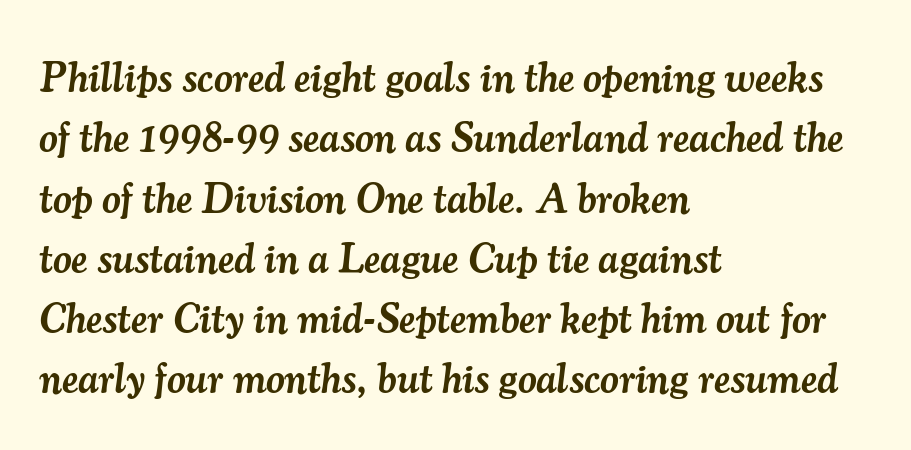
In terms of posture, this sample is oblique. The passage shown has conventional tracking throughout. Bold? Not quite — semibold, heavier than regular but stopping short. Whoever set this chose a conventional vertical rhythm. Plain, unruled lines of type. Horizontally, the lines are justified to the leading edge only.
